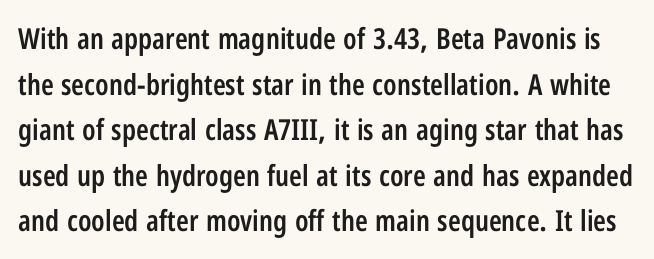
{"serif": "no", "italic": "no", "bold": "semi", "weight": "semibold", "width": "condensed", "stroke_contrast": "low", "x_height": "medium", "monospaced": "no", "underline": "no", "line_spacing": "normal", "line_spacing_ratio": 1.57, "letter_spacing": "normal", "letter_spacing_em": 0.0, "glyph_px": 29}
